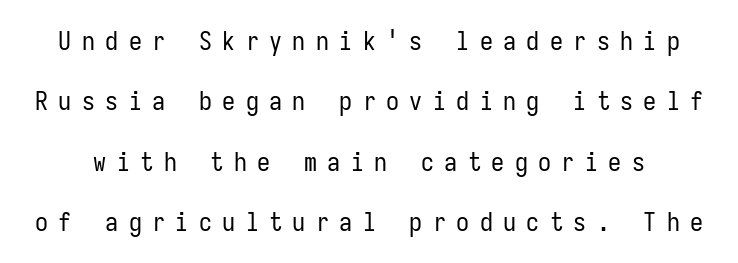
{"italic": "no", "bold": "no", "underline": "no", "line_spacing": "loose", "line_spacing_ratio": 2.32, "letter_spacing": "wide", "letter_spacing_em": 0.4, "glyph_px": 26}
